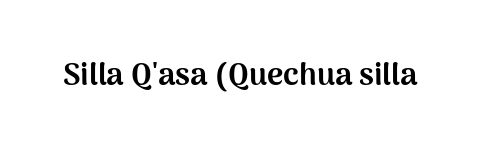
{"serif": "no", "italic": "no", "bold": "yes", "weight": "bold", "width": "normal", "stroke_contrast": "medium", "x_height": "medium", "monospaced": "no", "underline": "no", "letter_spacing": "normal", "letter_spacing_em": 0.0, "glyph_px": 31}
